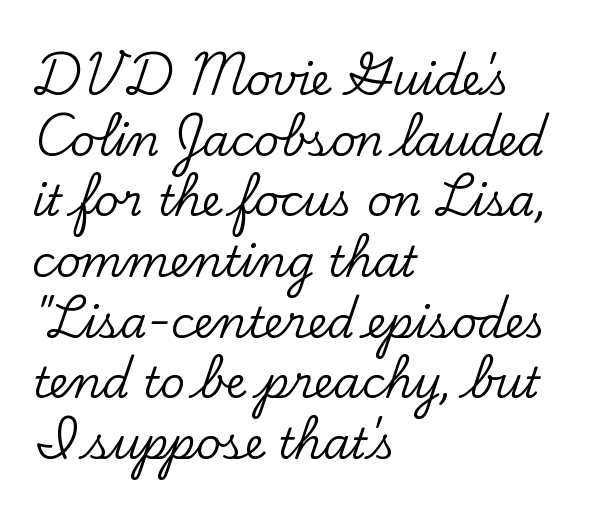
{"serif": "yes", "width": "normal", "stroke_contrast": "low", "x_height": "small", "monospaced": "no", "underline": "no", "align": "left", "line_spacing": "normal", "line_spacing_ratio": 1.41, "letter_spacing": "normal", "letter_spacing_em": 0.0, "glyph_px": 43}
